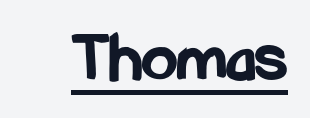
{"serif": "no", "italic": "no", "bold": "yes", "weight": "bold", "width": "condensed", "stroke_contrast": "low", "x_height": "medium", "monospaced": "no", "underline": "yes", "letter_spacing": "normal", "letter_spacing_em": 0.0, "glyph_px": 71}
